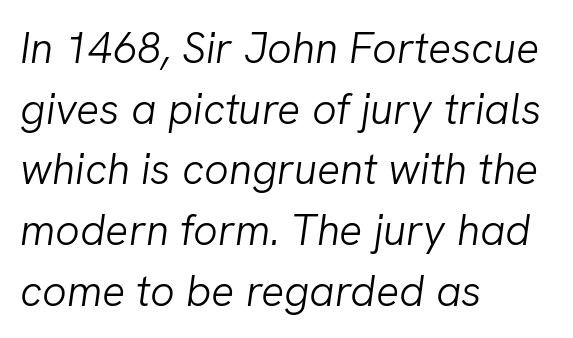
Q: Is the text bold? A: No.
Q: Is the text italic (slanted)? A: Yes, it leans right by about 8 degrees.
Q: Is the text underlined? A: No.
Q: How is the paragraph aligned? A: Left-aligned.
Q: Is the spacing between letters normal or unusually wide? A: Normal.
Q: Is the spacing between lines tight, normal or loose? A: Normal.
Q: Width (condensed, normal, or wide)? A: Normal.
Q: Stroke contrast? A: Low.
Q: x-height? A: Medium.
Q: Monospaced? A: No.
